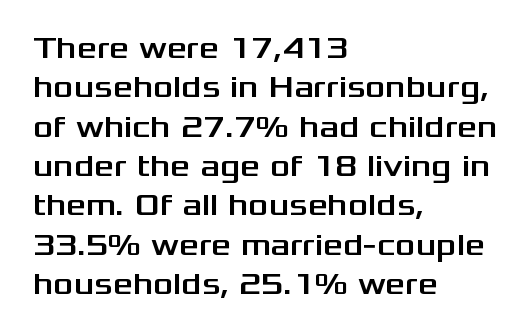
Q: Is the text italic (slanted)? A: No, it is upright.
Q: Is the typeface a serif or a sans-serif typeface? A: Sans-serif.
Q: Is the text underlined? A: No.
Q: How is the paragraph aligned? A: Left-aligned.
Q: Is the spacing between letters normal or unusually wide? A: Normal.
Q: Is the spacing between lines tight, normal or loose? A: Normal.
Q: Width (condensed, normal, or wide)? A: Wide.
Q: Stroke contrast? A: Medium.
Q: x-height? A: Medium.
Q: Monospaced? A: No.
